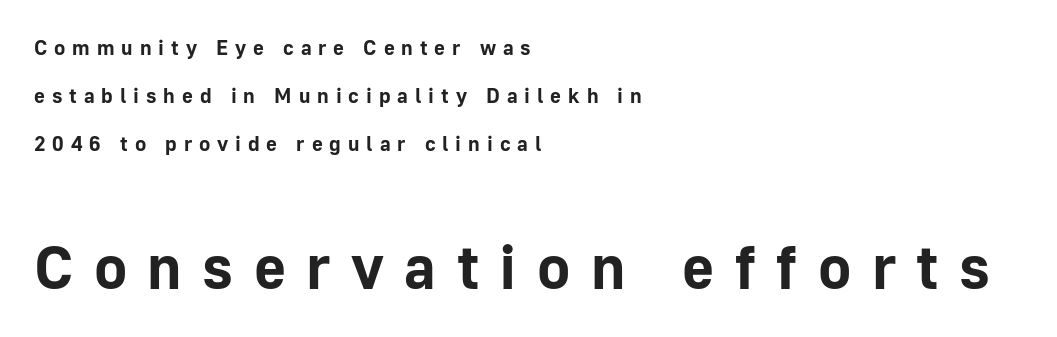
Q: Is the text bold? A: Yes.
Q: Is the text italic (slanted)? A: No, it is upright.
Q: Is the typeface a serif or a sans-serif typeface? A: Sans-serif.
Q: Is the text underlined? A: No.
Q: How is the paragraph aligned? A: Left-aligned.
Q: Is the spacing between letters normal or unusually wide? A: Unusually wide.
Q: Is the spacing between lines tight, normal or loose? A: Loose.
Q: Which block of text is set in a larger size, the first (top) or the second (bottom)? A: The second (bottom) one.
Q: Width (condensed, normal, or wide)? A: Normal.
Q: Stroke contrast? A: Low.
Q: x-height? A: Medium.
Q: Monospaced? A: No.
